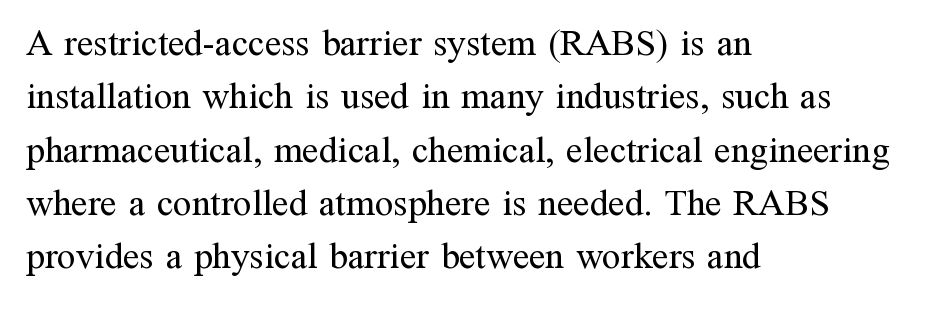
Q: Is the text bold? A: No.
Q: Is the text italic (slanted)? A: No, it is upright.
Q: Is the typeface a serif or a sans-serif typeface? A: Serif.
Q: Is the text underlined? A: No.
Q: How is the paragraph aligned? A: Left-aligned.
Q: Is the spacing between letters normal or unusually wide? A: Normal.
Q: Is the spacing between lines tight, normal or loose? A: Normal.
Q: Width (condensed, normal, or wide)? A: Normal.
Q: Stroke contrast? A: Medium.
Q: x-height? A: Medium.
Q: Monospaced? A: No.
